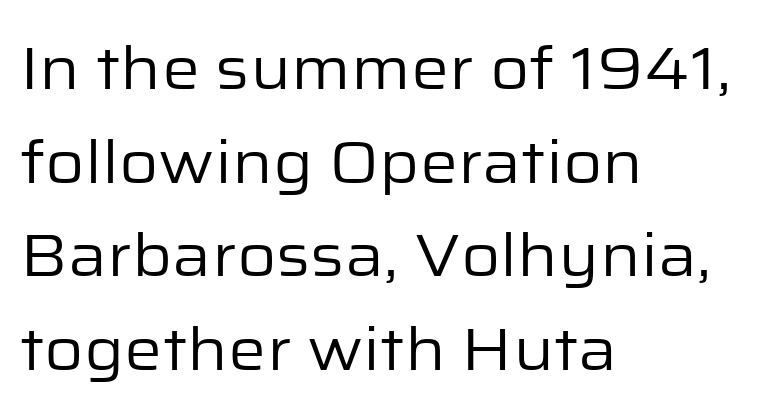
The image shows 60 px regular-weight sans-serif type, upright; set left-aligned, normal line spacing (1.56x), normal letter spacing, not underlined; low stroke contrast and a medium x-height.
